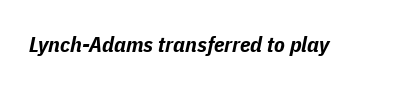
{"italic": "yes", "lean": "right", "slant_degrees": 11, "bold": "yes", "underline": "no", "letter_spacing": "normal", "letter_spacing_em": 0.0, "glyph_px": 22}
